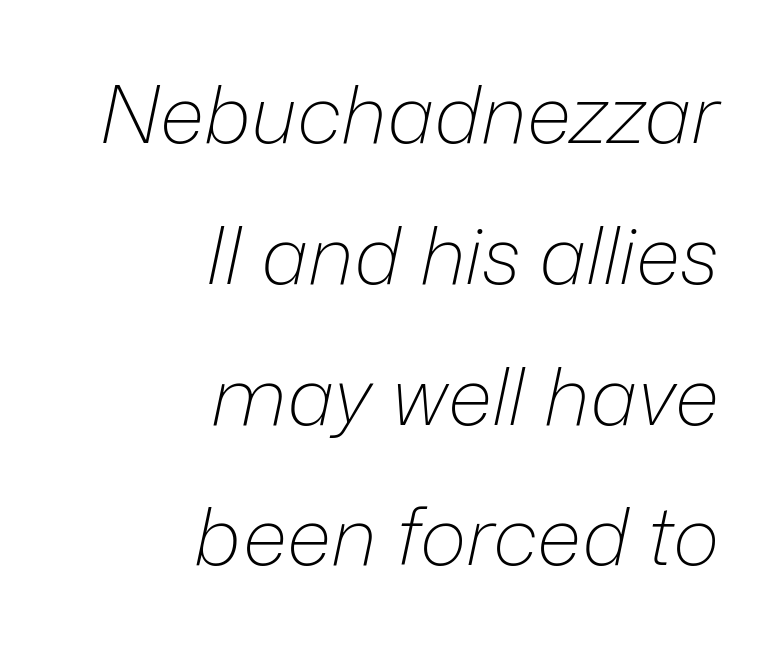
The image shows 80 px light type, italic (leaning right); set right-aligned, line spacing 1.76x, normal letter spacing, not underlined; low stroke contrast and a medium x-height.
